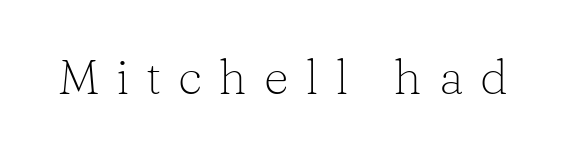
The image shows 49 px light serif type, upright; set unusually wide letter spacing (+0.34 em), not underlined; low stroke contrast and a medium x-height.
